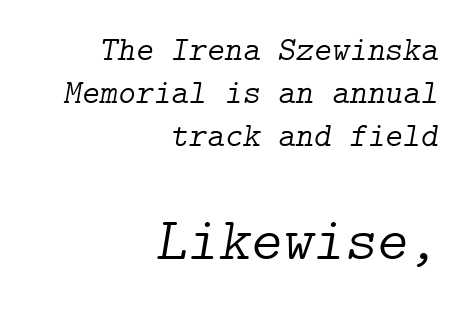
{"serif": "yes", "italic": "yes", "lean": "right", "slant_degrees": 9, "bold": "no", "weight": "light", "width": "normal", "stroke_contrast": "low", "x_height": "medium", "underline": "no", "align": "right", "line_spacing": "normal", "line_spacing_ratio": 1.26, "letter_spacing": "normal", "letter_spacing_em": 0.0, "larger_block": "second", "size_ratio": 1.76, "glyph_px": 60}
